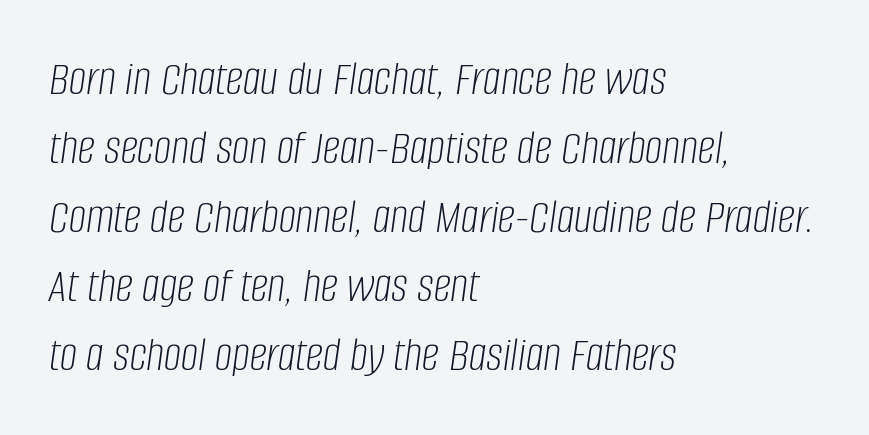
{"italic": "yes", "lean": "right", "slant_degrees": 8, "bold": "no", "weight": "light", "width": "condensed", "stroke_contrast": "low", "x_height": "large", "monospaced": "no", "underline": "no", "align": "left", "line_spacing": "normal", "line_spacing_ratio": 1.41, "letter_spacing": "normal", "letter_spacing_em": 0.0, "glyph_px": 49}
